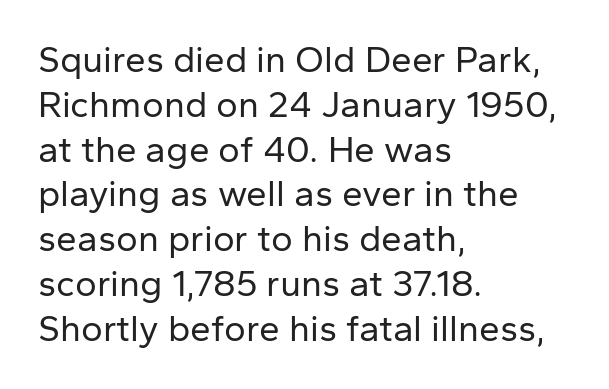
Q: Is the text bold? A: No.
Q: Is the text italic (slanted)? A: No, it is upright.
Q: Is the typeface a serif or a sans-serif typeface? A: Sans-serif.
Q: Is the text underlined? A: No.
Q: How is the paragraph aligned? A: Left-aligned.
Q: Is the spacing between letters normal or unusually wide? A: Normal.
Q: Width (condensed, normal, or wide)? A: Normal.
Q: Stroke contrast? A: Low.
Q: x-height? A: Medium.
Q: Monospaced? A: No.
